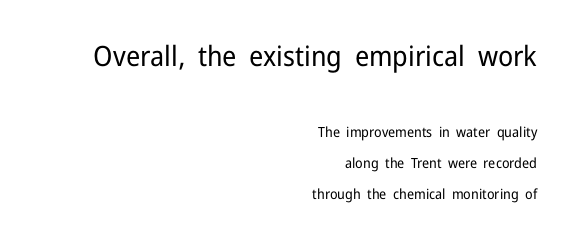
The image shows 28 px regular-weight sans-serif type, upright; set right-aligned, loose line spacing (2.22x), normal letter spacing, not underlined; the first (top) block is 2.0x larger; low stroke contrast and a medium x-height.
